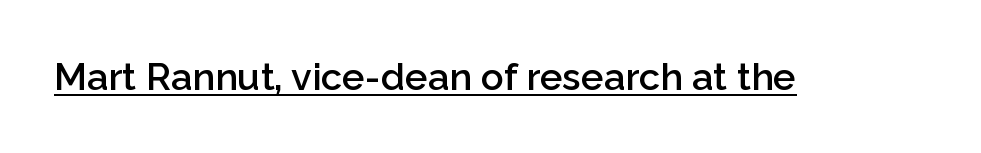
The image shows 38 px semibold sans-serif type, upright; set normal letter spacing, underlined; low stroke contrast and a medium x-height.
